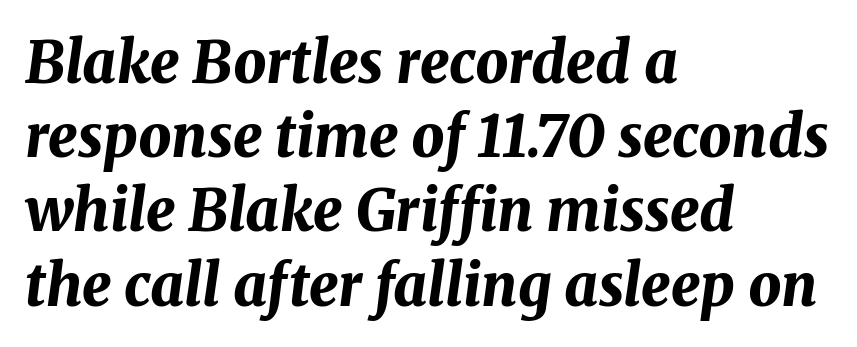
The image shows 58 px bold type, italic (leaning right); set left-aligned, normal line spacing (1.28x), normal letter spacing, not underlined; medium stroke contrast and a medium x-height.
